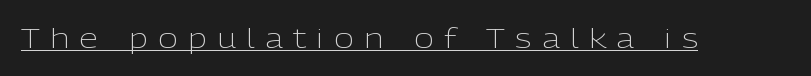
The image shows 27 px text type, upright; set unusually wide letter spacing (+0.39 em), underlined.
